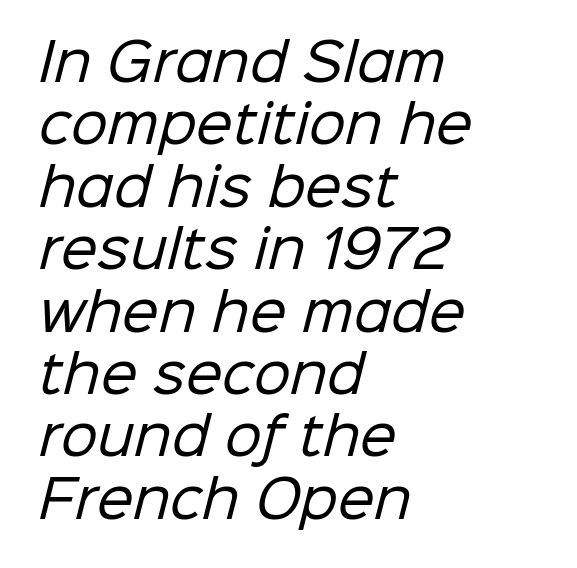
The image shows 52 px regular-weight sans-serif type; set left-aligned, line spacing 1.2x, normal letter spacing, not underlined; low stroke contrast and a medium x-height.
